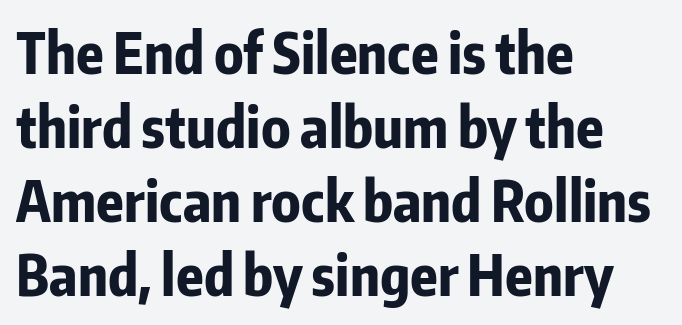
The image shows 56 px bold, condensed sans-serif type, upright; set left-aligned, normal line spacing (1.32x), normal letter spacing, not underlined; low stroke contrast and a medium x-height.
